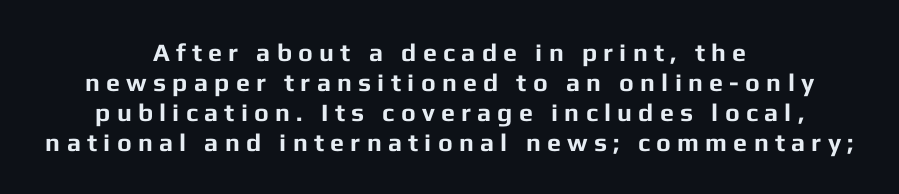
Ordinary non-slanted type is in use. Strong, thick strokes mark this as bold type. Observe the wide spacing: letters keep a clear distance from each other. Descenders hang freely into open space.
